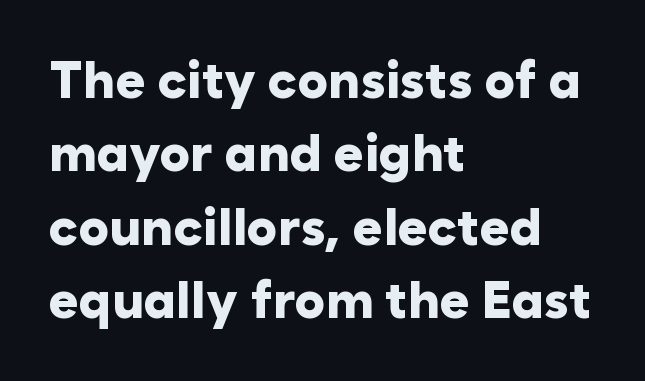
Q: Is the text bold? A: Yes.
Q: Is the text italic (slanted)? A: No, it is upright.
Q: Is the typeface a serif or a sans-serif typeface? A: Sans-serif.
Q: Is the text underlined? A: No.
Q: How is the paragraph aligned? A: Left-aligned.
Q: Is the spacing between letters normal or unusually wide? A: Normal.
Q: Is the spacing between lines tight, normal or loose? A: Normal.
Q: Width (condensed, normal, or wide)? A: Normal.
Q: Stroke contrast? A: Low.
Q: x-height? A: Medium.
Q: Monospaced? A: No.
